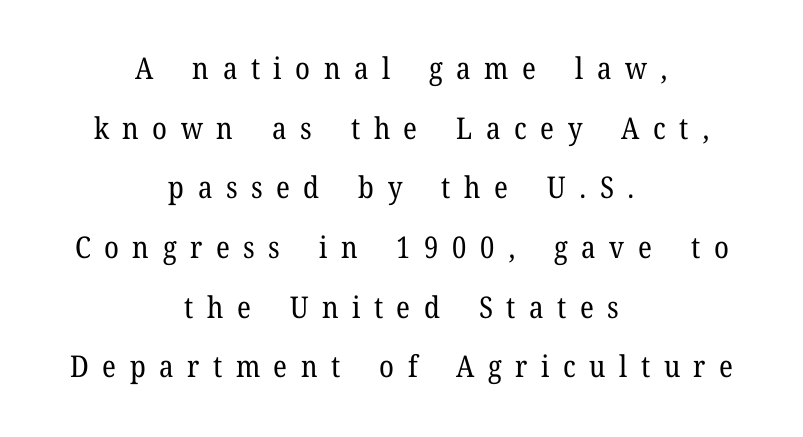
{"serif": "yes", "italic": "no", "bold": "no", "weight": "regular", "width": "normal", "stroke_contrast": "low", "x_height": "medium", "monospaced": "no", "underline": "no", "align": "center", "line_spacing": "loose", "line_spacing_ratio": 1.99, "letter_spacing": "wide", "letter_spacing_em": 0.45, "glyph_px": 30}
